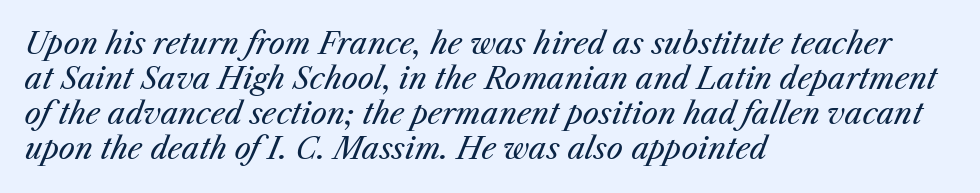
The image shows 29 px regular-weight type, italic (leaning right); set left-aligned, line spacing 1.21x, normal letter spacing, not underlined; medium stroke contrast and a medium x-height.
